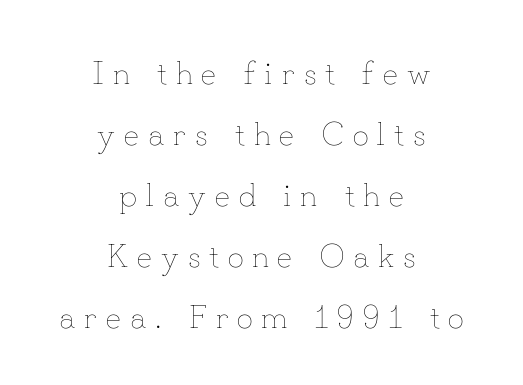
The image shows 32 px thin type, upright; set centered, loose line spacing (1.91x), unusually wide letter spacing (+0.27 em), not underlined; low stroke contrast and a small x-height.
